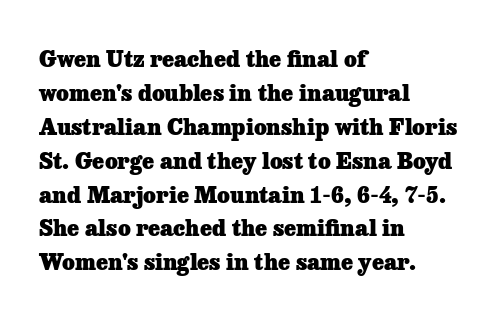
{"italic": "no", "bold": "yes", "underline": "no", "align": "left", "line_spacing": "normal", "line_spacing_ratio": 1.54, "letter_spacing": "normal", "letter_spacing_em": 0.0, "glyph_px": 22}
